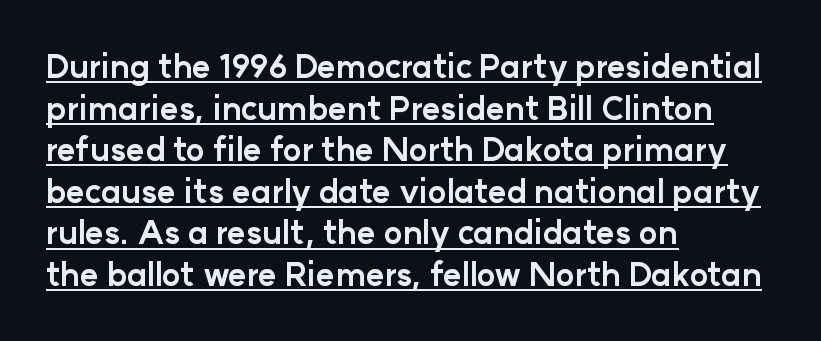
The image shows 32 px bold sans-serif type, upright; set left-aligned, normal line spacing (1.3x), normal letter spacing, underlined; low stroke contrast and a medium x-height.
